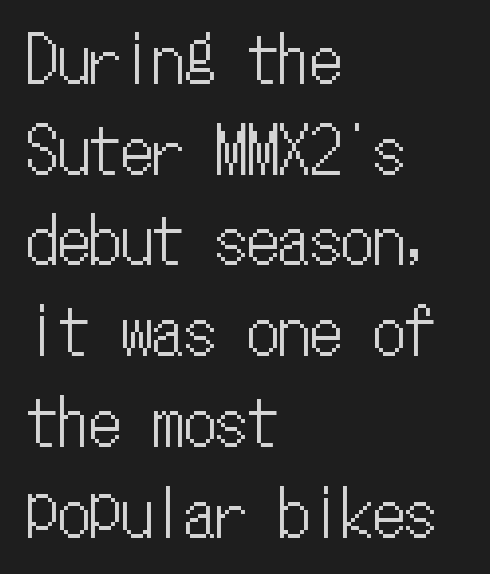
{"italic": "no", "width": "condensed", "stroke_contrast": "low", "x_height": "medium", "monospaced": "yes", "underline": "no", "align": "left", "line_spacing": "normal", "line_spacing_ratio": 1.44, "letter_spacing": "normal", "letter_spacing_em": 0.0, "glyph_px": 63}
